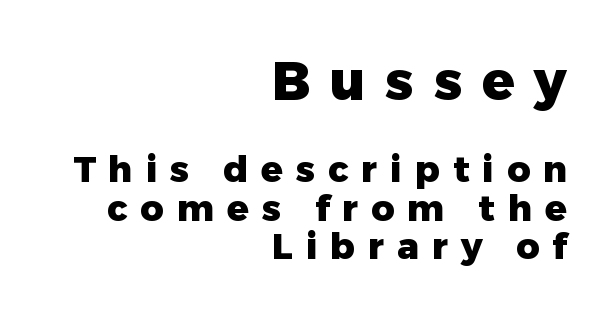
The typesetting leans heavy: a genuine bold. The paragraph shown leans on its right margin. This is roman type, the default non-slanted kind. The type family on display is of the sans-serif kind. The designer gave the opening block more size than the closing block. Leading is clearly below the norm, producing a dense column.
